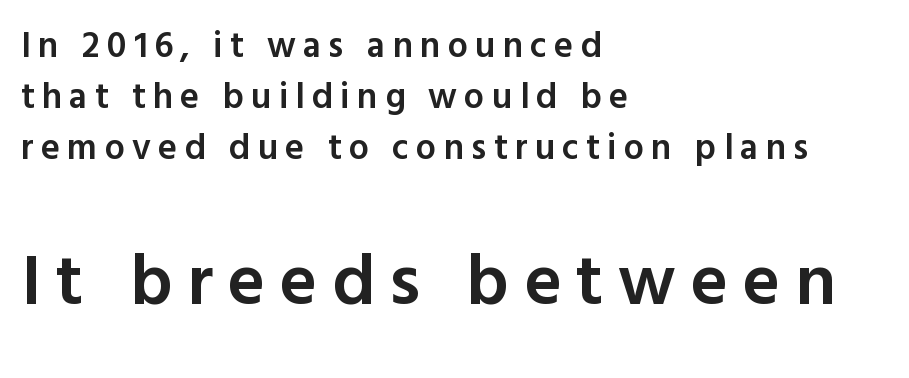
The image shows 72 px semibold sans-serif type, upright; set left-aligned, normal line spacing (1.42x), unusually wide letter spacing (+0.2 em), not underlined; the second (bottom) block is 2.0x larger; a medium x-height.
